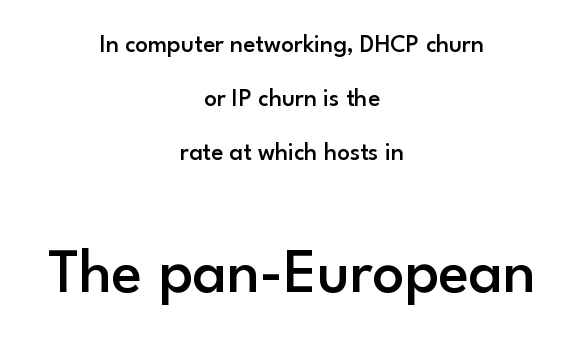
Q: Is the text bold? A: Semi-bold.
Q: Is the text italic (slanted)? A: No, it is upright.
Q: Is the typeface a serif or a sans-serif typeface? A: Sans-serif.
Q: Is the text underlined? A: No.
Q: How is the paragraph aligned? A: Centered.
Q: Is the spacing between letters normal or unusually wide? A: Normal.
Q: Is the spacing between lines tight, normal or loose? A: Loose.
Q: Which block of text is set in a larger size, the first (top) or the second (bottom)? A: The second (bottom) one.
Q: Width (condensed, normal, or wide)? A: Normal.
Q: Stroke contrast? A: Low.
Q: x-height? A: Small.
Q: Monospaced? A: No.
